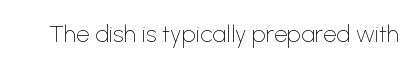
Q: Is the text bold? A: No.
Q: Is the text italic (slanted)? A: No, it is upright.
Q: Is the text underlined? A: No.
Q: Is the spacing between letters normal or unusually wide? A: Normal.
